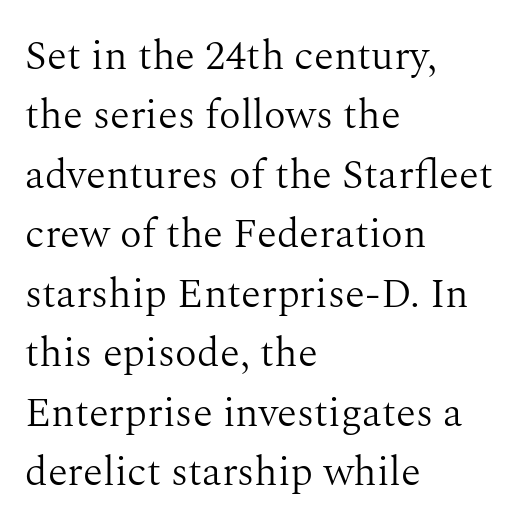
A bare baseline throughout the passage. Rendered with straight, roman letterforms. In terms of leading, this rendering sits right in the middle. Reading down the block, your eye returns to a fixed left position each line.
